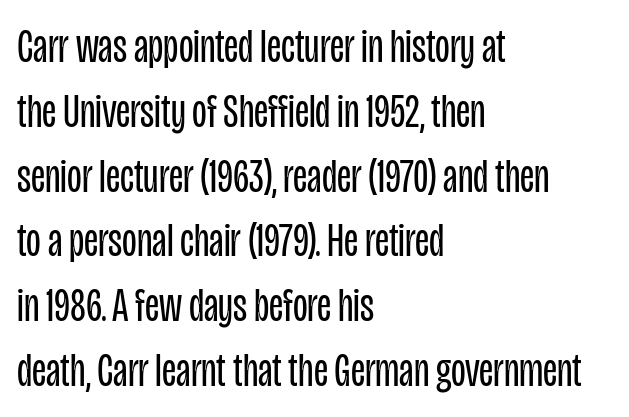
{"serif": "no", "italic": "no", "bold": "no", "weight": "regular", "width": "condensed", "stroke_contrast": "low", "x_height": "large", "monospaced": "no", "underline": "no", "align": "left", "line_spacing": "normal", "line_spacing_ratio": 1.35, "letter_spacing": "normal", "letter_spacing_em": 0.0, "glyph_px": 48}
